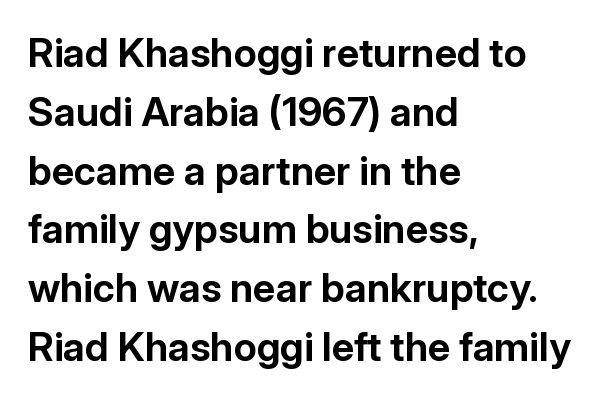
The face used here is proportionally spaced, like ordinary book or web type. The passage shown is emphatically bold. Decoration check: the copy has no underline. Stroke terminals: plain, sans-serif.
